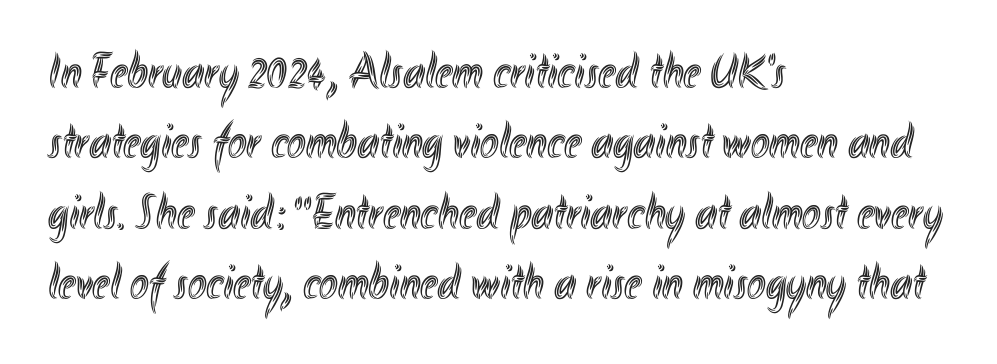
Q: Is the text italic (slanted)? A: Yes.
Q: Is the text underlined? A: No.
Q: How is the paragraph aligned? A: Left-aligned.
Q: Is the spacing between letters normal or unusually wide? A: Normal.
Q: Is the spacing between lines tight, normal or loose? A: Normal.
Q: Width (condensed, normal, or wide)? A: Condensed.
Q: x-height? A: Small.
Q: Monospaced? A: No.
